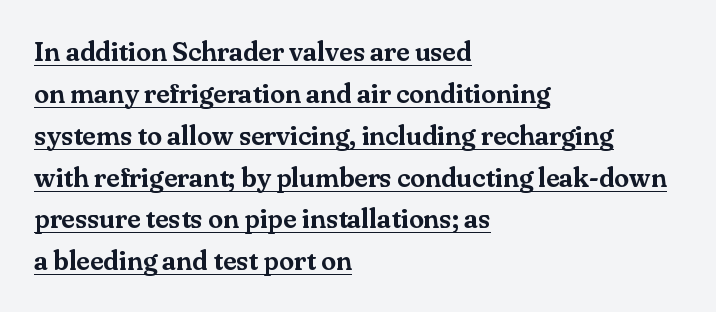
{"italic": "no", "underline": "yes", "align": "left", "line_spacing": "normal", "line_spacing_ratio": 1.55, "letter_spacing": "normal", "letter_spacing_em": 0.0, "glyph_px": 27}
